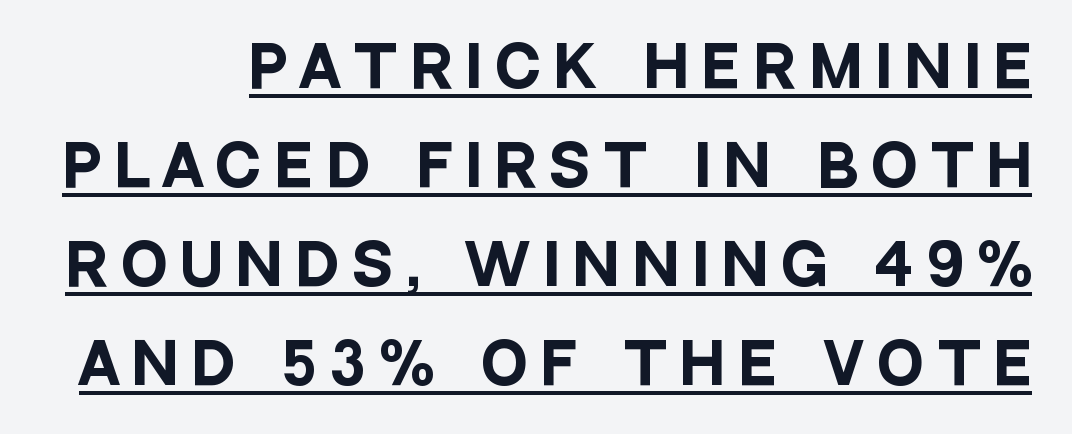
The image shows 55 px heavy, condensed sans-serif type, upright; set line spacing 1.8x, unusually wide letter spacing (+0.27 em), underlined; low stroke contrast and a large x-height.
